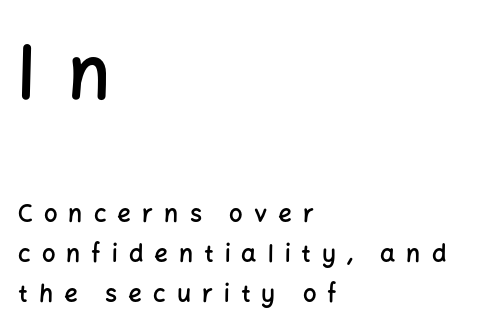
The setting favours the left margin, as ordinary paragraphs usually do. Quick note: not italic, upright. Typesetter's note — upper block bumped up in size, lower block left smaller. How are the letters spaced? Widely, with obvious added tracking. Decoration check: the copy has no underline.
